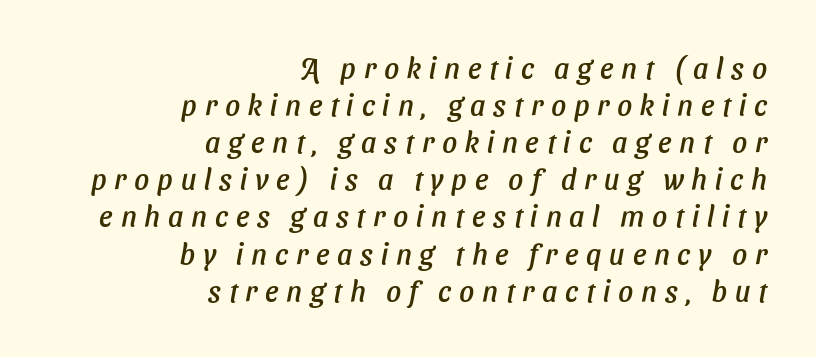
The image shows 29 px text type; set right-aligned, normal line spacing (1.28x), unusually wide letter spacing (+0.27 em), not underlined; low stroke contrast and a medium x-height.
